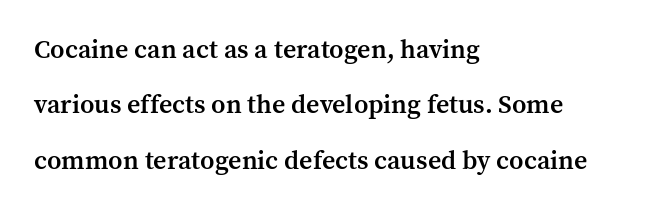
The image shows 26 px text type, upright; set left-aligned, loose line spacing (2.13x), normal letter spacing, not underlined.
